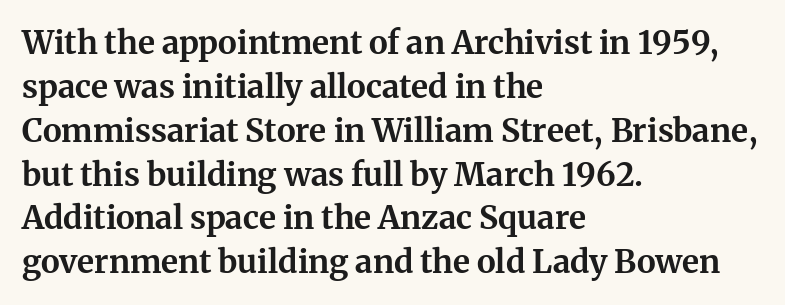
A student would call this left alignment; a typographer would say flush left, rag right. This sample uses plain, unmodified letter spacing. The lettering stays uniformly vertical, giving the passage a roman look. Just letters on the line, the space beneath them empty. In terms of letterform style, serifs are clearly present. The rows are spaced the way most documents space them.
